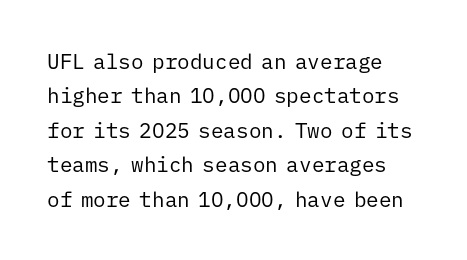
Q: Is the text bold? A: No.
Q: Is the text italic (slanted)? A: No, it is upright.
Q: Is the text underlined? A: No.
Q: Is the spacing between letters normal or unusually wide? A: Normal.
Q: Is the spacing between lines tight, normal or loose? A: Normal.
